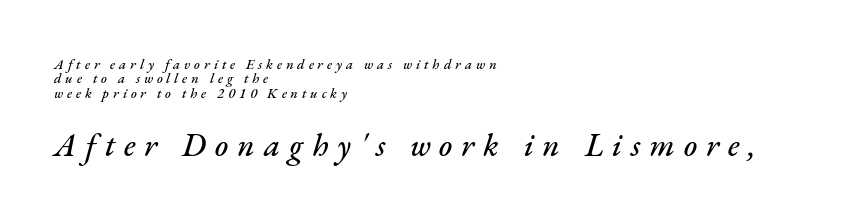
Q: Is the text italic (slanted)? A: Yes, it leans right by about 17 degrees.
Q: Is the text underlined? A: No.
Q: How is the paragraph aligned? A: Left-aligned.
Q: Is the spacing between letters normal or unusually wide? A: Unusually wide.
Q: Is the spacing between lines tight, normal or loose? A: Tight.
Q: Which block of text is set in a larger size, the first (top) or the second (bottom)? A: The second (bottom) one.
Q: Width (condensed, normal, or wide)? A: Normal.
Q: Stroke contrast? A: Medium.
Q: x-height? A: Small.
Q: Monospaced? A: No.
